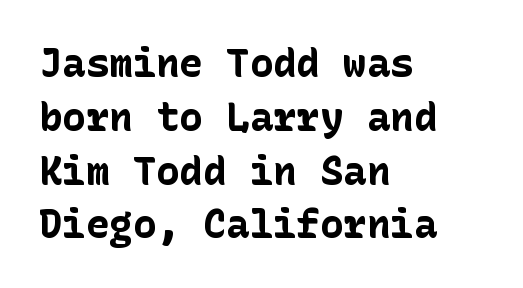
{"serif": "no", "italic": "no", "bold": "yes", "weight": "bold", "width": "normal", "stroke_contrast": "low", "x_height": "medium", "underline": "no", "align": "left", "line_spacing": "normal", "line_spacing_ratio": 1.38, "letter_spacing": "normal", "letter_spacing_em": 0.0, "glyph_px": 39}
